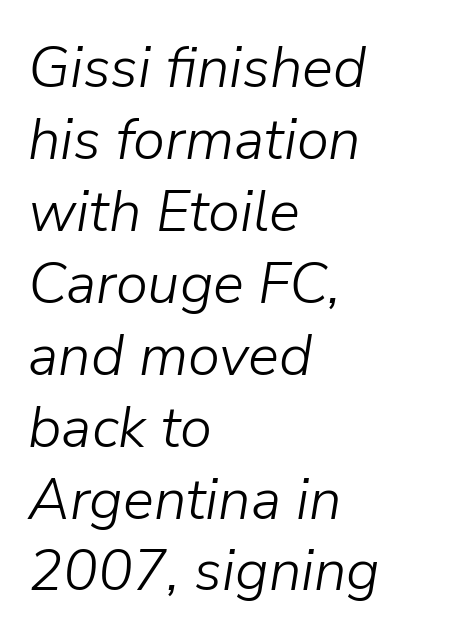
Vertical stems look standard width or narrower in stroke. The area under the type is left untouched. How are the letters spaced? Ordinarily, with no added tracking. Does the copy run flush right? No — it runs flush left. You could not count columns in this text — the font is proportionally spaced. The glyphs look as if they've been sheared to an angle.
